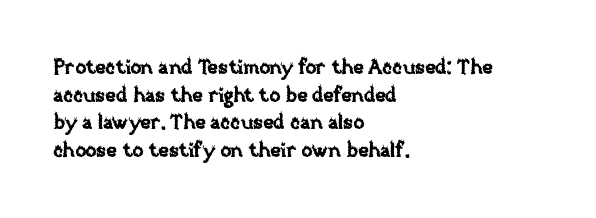
{"italic": "no", "underline": "no", "align": "left", "line_spacing": "normal", "line_spacing_ratio": 1.38, "letter_spacing": "normal", "letter_spacing_em": 0.0, "glyph_px": 20}
